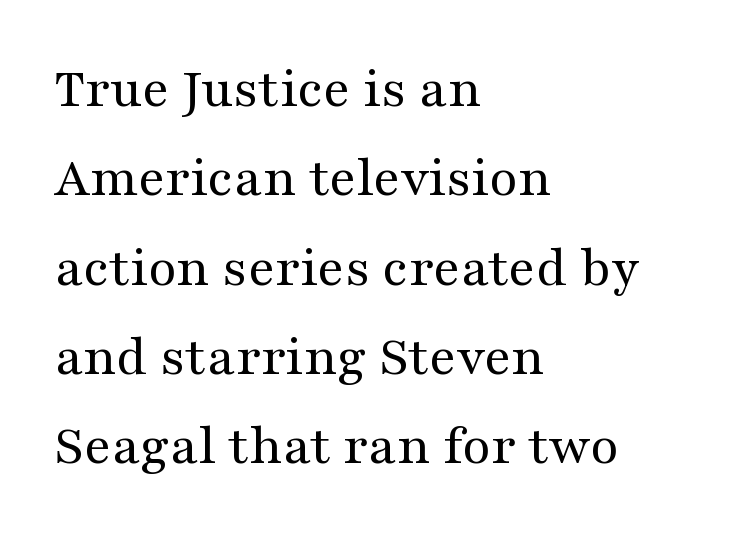
Q: Is the text bold? A: No.
Q: Is the text italic (slanted)? A: No, it is upright.
Q: Is the typeface a serif or a sans-serif typeface? A: Serif.
Q: Is the text underlined? A: No.
Q: How is the paragraph aligned? A: Left-aligned.
Q: Is the spacing between letters normal or unusually wide? A: Normal.
Q: Is the spacing between lines tight, normal or loose? A: Normal.
Q: Width (condensed, normal, or wide)? A: Wide.
Q: Stroke contrast? A: Medium.
Q: x-height? A: Medium.
Q: Monospaced? A: No.
